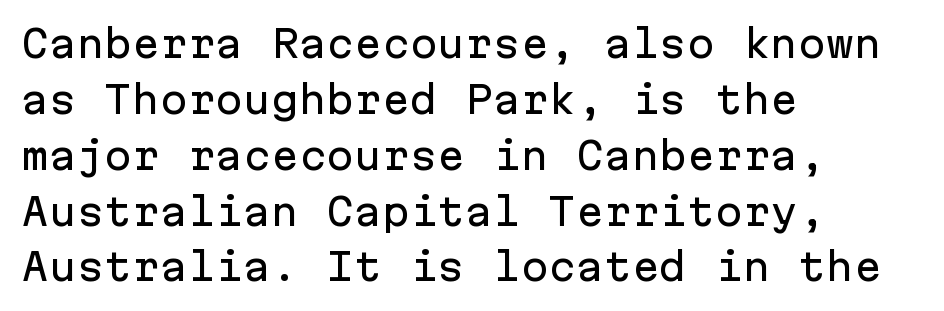
The image shows 37 px sans-serif type, upright, monospaced; set left-aligned, normal line spacing (1.51x), normal letter spacing, not underlined; low stroke contrast and a medium x-height.
